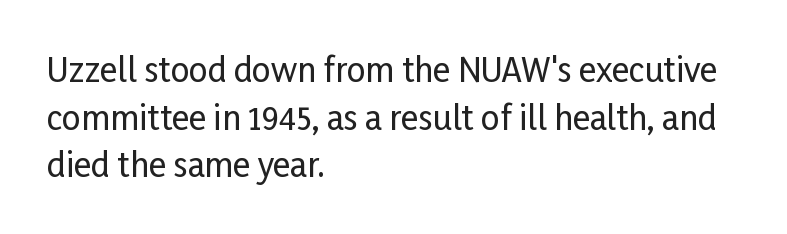
The image shows 33 px condensed sans-serif type, upright; set left-aligned, normal line spacing (1.44x), normal letter spacing, not underlined; low stroke contrast and a medium x-height.
